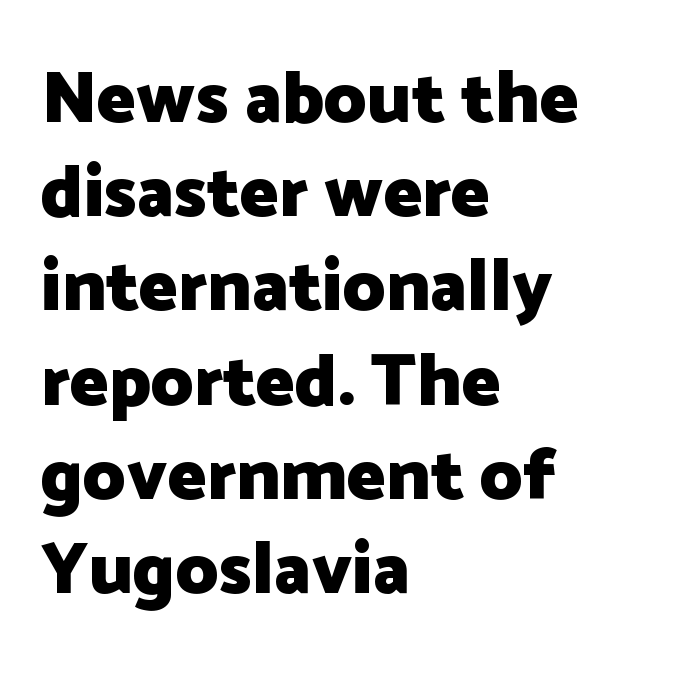
The image shows 73 px heavy sans-serif type, upright; set left-aligned, normal line spacing (1.29x), normal letter spacing, not underlined; low stroke contrast and a medium x-height.
